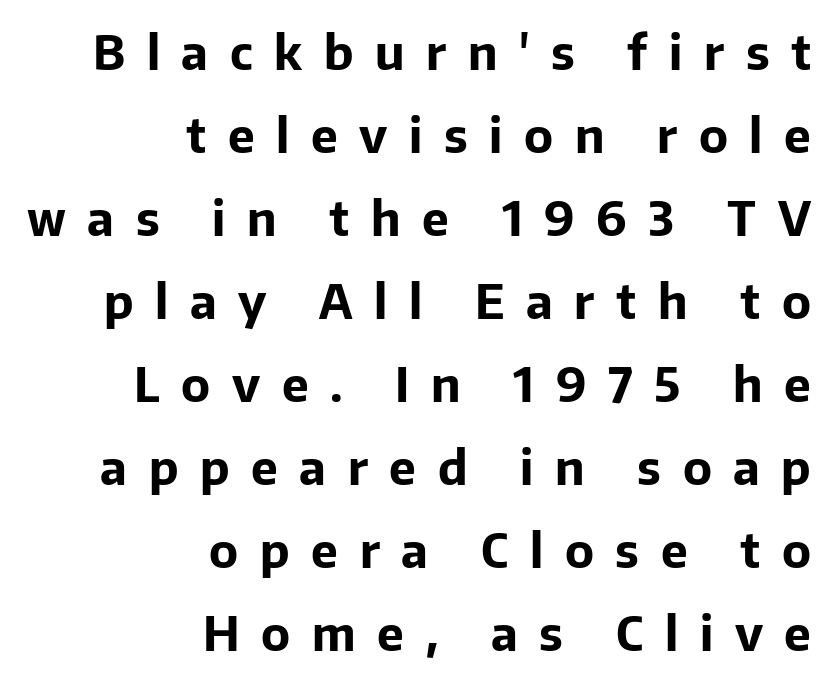
The image shows 48 px bold sans-serif type, upright; set right-aligned, line spacing 1.73x, unusually wide letter spacing (+0.45 em), not underlined; low stroke contrast and a medium x-height.
